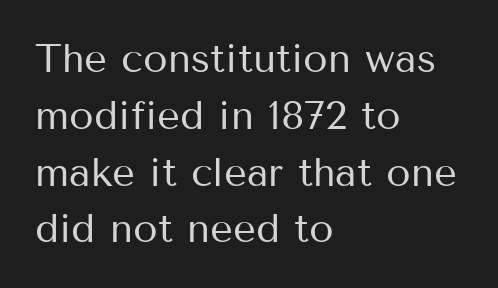
The image shows 40 px regular-weight sans-serif type, upright; set left-aligned, normal line spacing (1.42x), normal letter spacing, not underlined; medium stroke contrast and a medium x-height.
